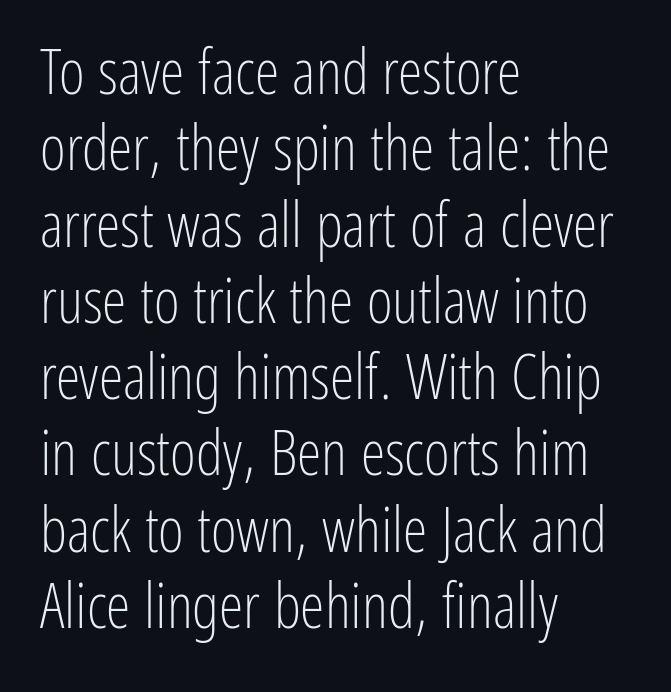
The image shows 62 px light, condensed sans-serif type, upright; set left-aligned, line spacing 1.23x, normal letter spacing, not underlined; low stroke contrast and a medium x-height.
